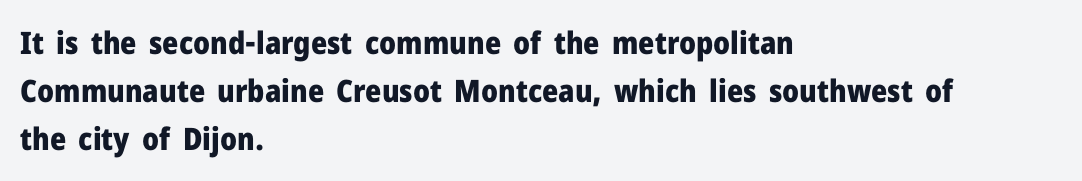
{"serif": "no", "italic": "no", "bold": "yes", "weight": "heavy", "width": "normal", "stroke_contrast": "low", "x_height": "medium", "monospaced": "no", "underline": "no", "align": "left", "line_spacing": "normal", "line_spacing_ratio": 1.55, "letter_spacing": "normal", "letter_spacing_em": 0.0, "glyph_px": 31}
